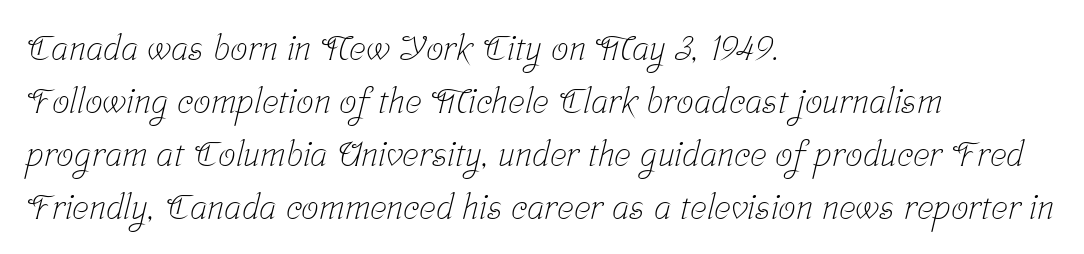
The image shows 35 px light, condensed serif type; set left-aligned, normal line spacing (1.51x), normal letter spacing, not underlined; low stroke contrast and a medium x-height.
